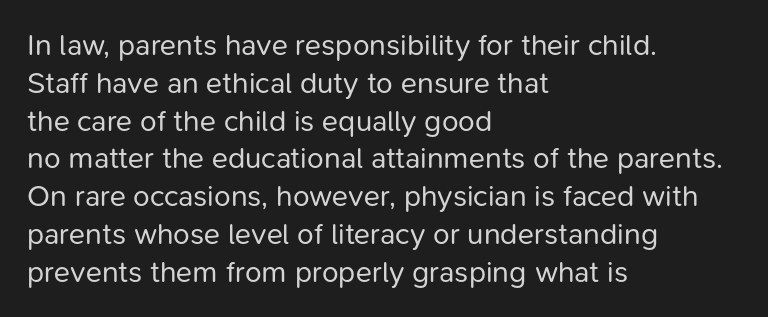
The image shows 30 px regular-weight sans-serif type, upright; set left-aligned, normal line spacing (1.26x), normal letter spacing, not underlined; low stroke contrast and a medium x-height.
